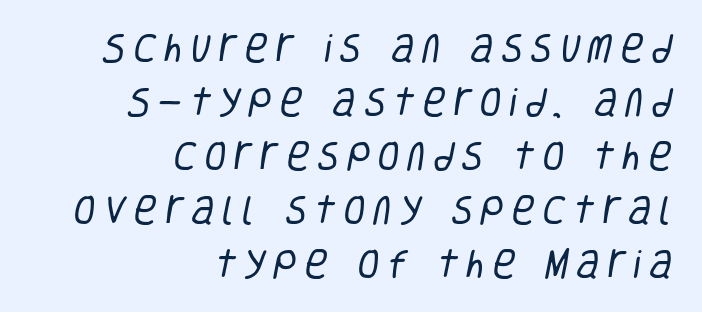
{"serif": "no", "bold": "no", "weight": "regular", "width": "condensed", "stroke_contrast": "low", "x_height": "large", "monospaced": "no", "underline": "no", "align": "right", "line_spacing": "normal", "line_spacing_ratio": 1.69, "letter_spacing": "wide", "letter_spacing_em": 0.24, "glyph_px": 32}
